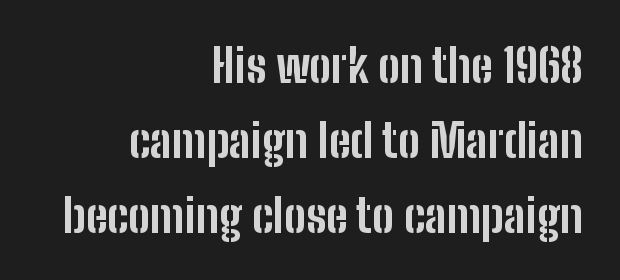
{"serif": "no", "italic": "no", "bold": "yes", "weight": "bold", "width": "condensed", "stroke_contrast": "low", "x_height": "medium", "monospaced": "no", "underline": "no", "align": "right", "line_spacing": "normal", "line_spacing_ratio": 1.63, "letter_spacing": "normal", "letter_spacing_em": 0.0, "glyph_px": 46}
